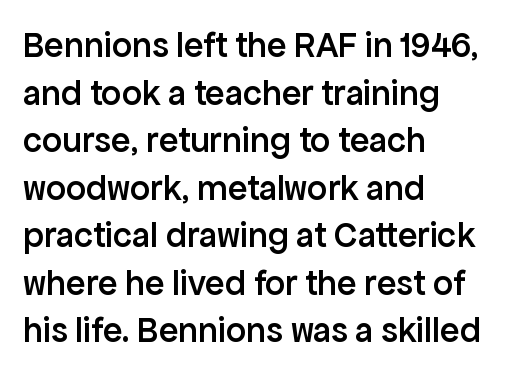
The image shows 36 px semibold sans-serif type, upright; set left-aligned, normal line spacing (1.32x), normal letter spacing, not underlined; low stroke contrast and a medium x-height.
